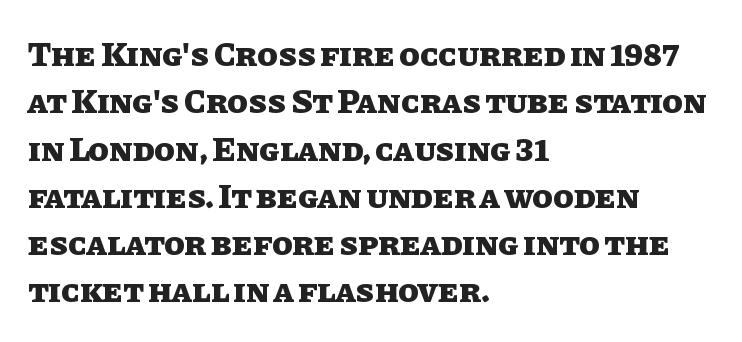
Q: Is the text bold? A: Yes.
Q: Is the text italic (slanted)? A: No, it is upright.
Q: Is the text underlined? A: No.
Q: How is the paragraph aligned? A: Left-aligned.
Q: Is the spacing between letters normal or unusually wide? A: Normal.
Q: Is the spacing between lines tight, normal or loose? A: Normal.
Q: Width (condensed, normal, or wide)? A: Normal.
Q: Stroke contrast? A: Low.
Q: x-height? A: Large.
Q: Monospaced? A: No.
